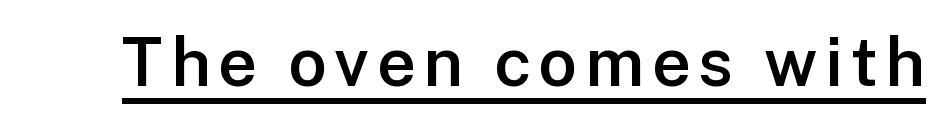
{"serif": "no", "italic": "no", "bold": "semi", "weight": "semibold", "width": "normal", "stroke_contrast": "low", "x_height": "medium", "monospaced": "no", "underline": "yes", "glyph_px": 68}
